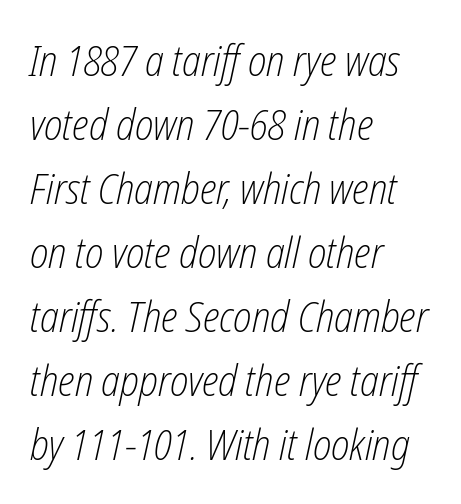
The image shows 43 px light, condensed type, italic (leaning right); set left-aligned, normal line spacing (1.49x), normal letter spacing, not underlined; low stroke contrast and a medium x-height.
